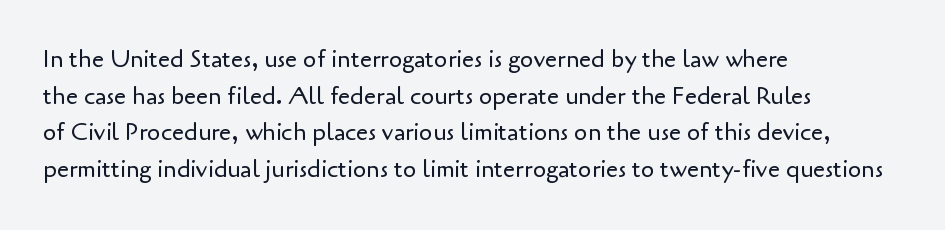
The image shows 24 px text type, upright; set left-aligned, normal line spacing (1.53x), normal letter spacing, not underlined.
